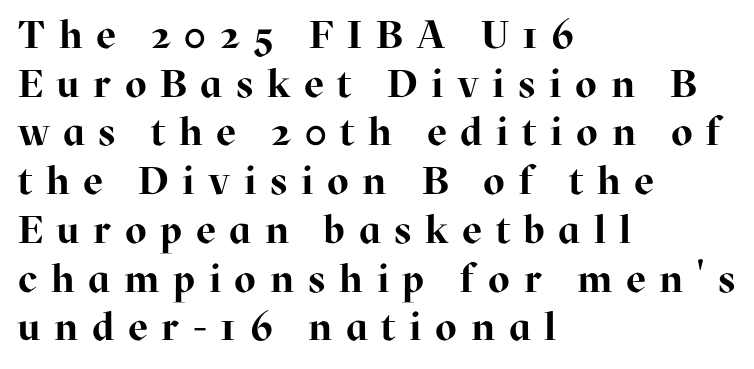
{"serif": "yes", "italic": "no", "bold": "yes", "weight": "bold", "width": "normal", "stroke_contrast": "high", "x_height": "medium", "monospaced": "no", "underline": "no", "align": "left", "line_spacing": "normal", "line_spacing_ratio": 1.25, "letter_spacing": "wide", "letter_spacing_em": 0.35, "glyph_px": 39}
